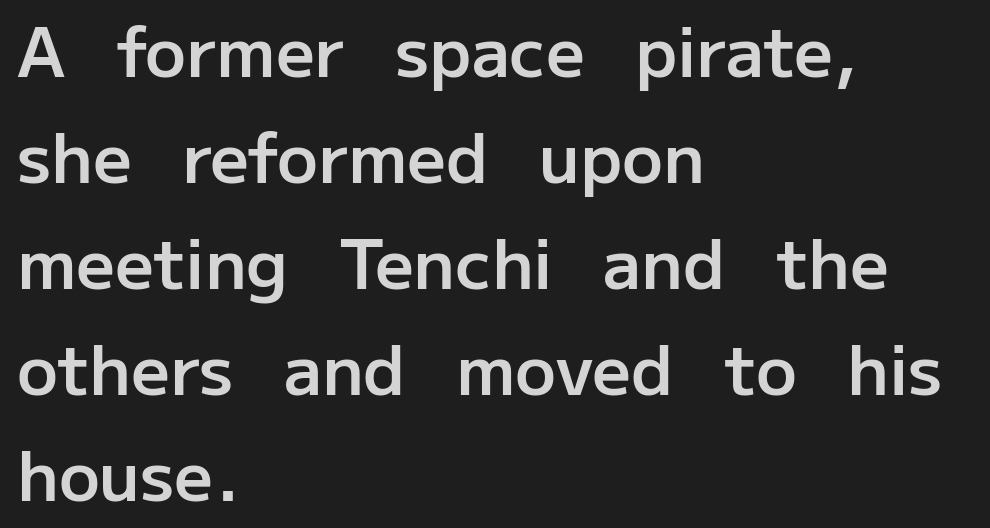
Q: Is the text bold? A: Semi-bold.
Q: Is the text italic (slanted)? A: No, it is upright.
Q: Is the typeface a serif or a sans-serif typeface? A: Sans-serif.
Q: Is the text underlined? A: No.
Q: How is the paragraph aligned? A: Left-aligned.
Q: Is the spacing between letters normal or unusually wide? A: Normal.
Q: Is the spacing between lines tight, normal or loose? A: Normal.
Q: Width (condensed, normal, or wide)? A: Normal.
Q: Stroke contrast? A: Low.
Q: x-height? A: Medium.
Q: Monospaced? A: No.
